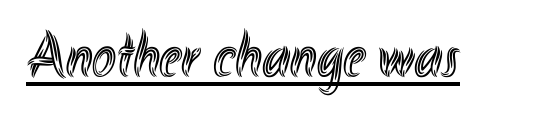
{"width": "condensed", "x_height": "small", "monospaced": "no", "underline": "yes", "letter_spacing": "normal", "letter_spacing_em": 0.0, "glyph_px": 64}
